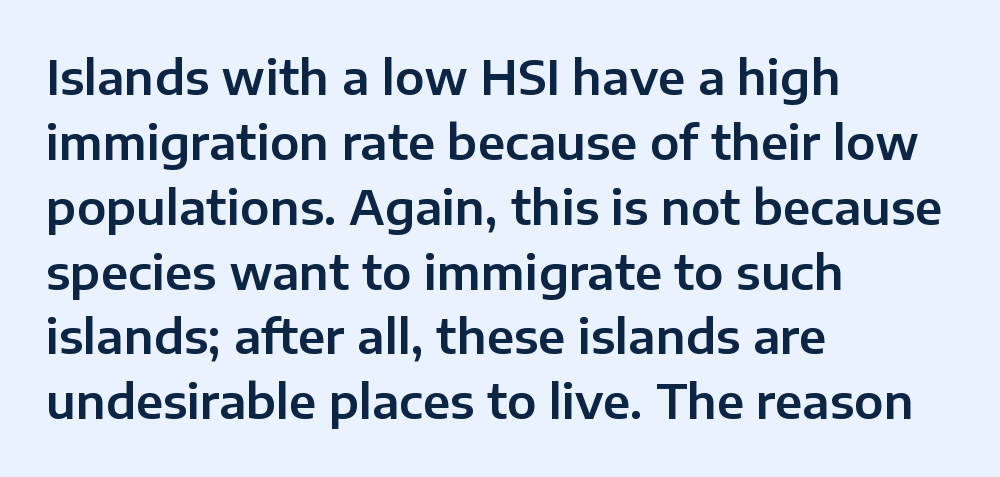
Q: Is the text italic (slanted)? A: No, it is upright.
Q: Is the typeface a serif or a sans-serif typeface? A: Sans-serif.
Q: Is the text underlined? A: No.
Q: How is the paragraph aligned? A: Left-aligned.
Q: Is the spacing between letters normal or unusually wide? A: Normal.
Q: Is the spacing between lines tight, normal or loose? A: Normal.
Q: Width (condensed, normal, or wide)? A: Normal.
Q: Stroke contrast? A: Low.
Q: x-height? A: Medium.
Q: Monospaced? A: No.
